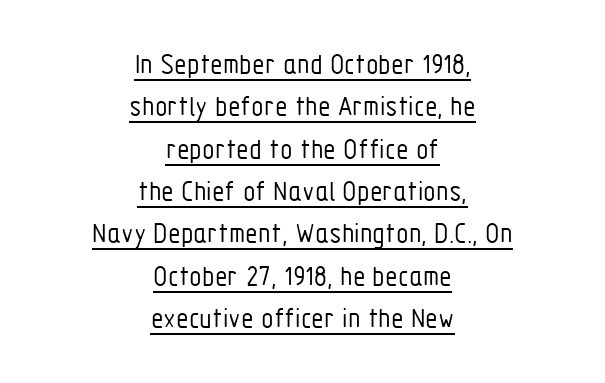
Q: Is the text bold? A: No.
Q: Is the text italic (slanted)? A: No, it is upright.
Q: Is the typeface a serif or a sans-serif typeface? A: Sans-serif.
Q: Is the text underlined? A: Yes.
Q: How is the paragraph aligned? A: Centered.
Q: Is the spacing between letters normal or unusually wide? A: Normal.
Q: Is the spacing between lines tight, normal or loose? A: Normal.
Q: Width (condensed, normal, or wide)? A: Condensed.
Q: Stroke contrast? A: Low.
Q: x-height? A: Medium.
Q: Monospaced? A: No.
